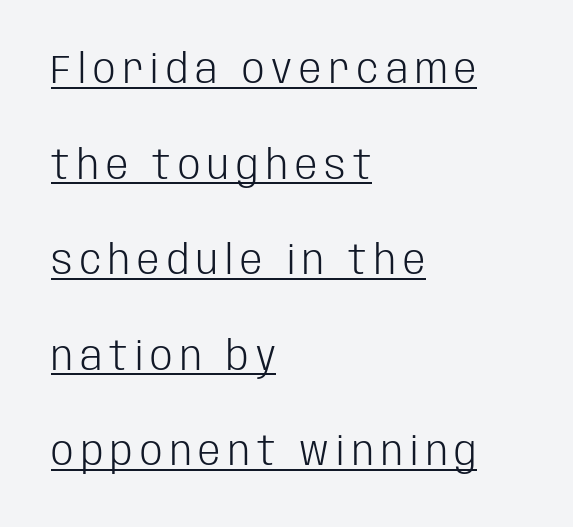
The image shows 40 px light, condensed sans-serif type, upright; set left-aligned, loose line spacing (2.39x), underlined; low stroke contrast and a large x-height.
